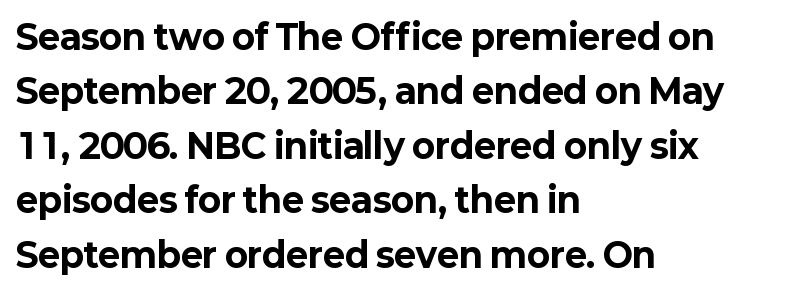
{"serif": "no", "italic": "no", "bold": "yes", "weight": "bold", "width": "normal", "stroke_contrast": "low", "x_height": "medium", "monospaced": "no", "underline": "no", "align": "left", "line_spacing": "normal", "line_spacing_ratio": 1.6, "letter_spacing": "normal", "letter_spacing_em": 0.0, "glyph_px": 34}
